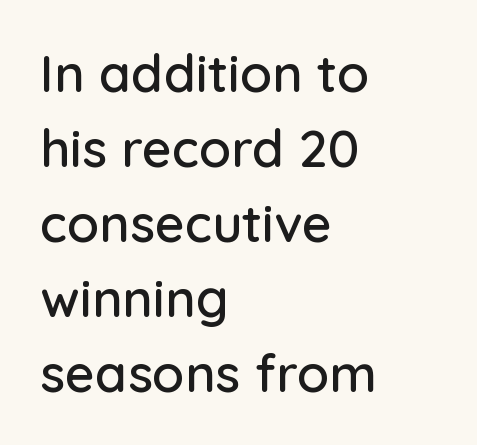
The image shows 52 px sans-serif type, upright; set left-aligned, normal line spacing (1.44x), normal letter spacing, not underlined; low stroke contrast and a medium x-height.
